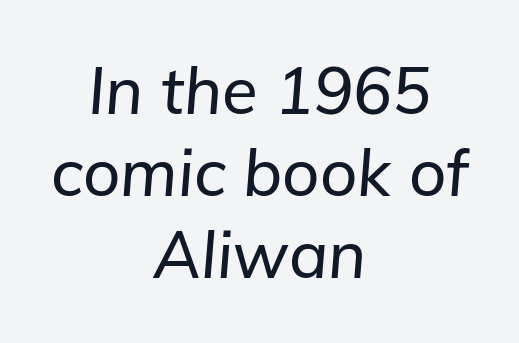
{"italic": "yes", "lean": "right", "slant_degrees": 5, "width": "normal", "stroke_contrast": "low", "x_height": "medium", "monospaced": "no", "underline": "no", "align": "center", "line_spacing": "normal", "line_spacing_ratio": 1.26, "letter_spacing": "normal", "letter_spacing_em": 0.0, "glyph_px": 65}
